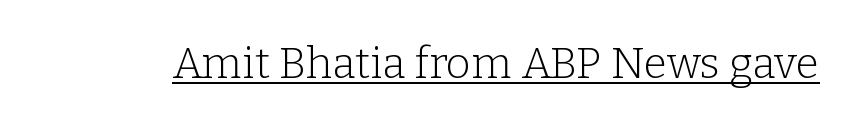
Posture: straight, roman, zero tilt. Do the characters align in a grid? No, the font is proportional. This reads as an unemphasized weight, regular at the heaviest. Is there an underline? Yes — a line sits under the letters. A typesetter would label this face a serif. The type is set solid horizontally, with unmodified tracking.
